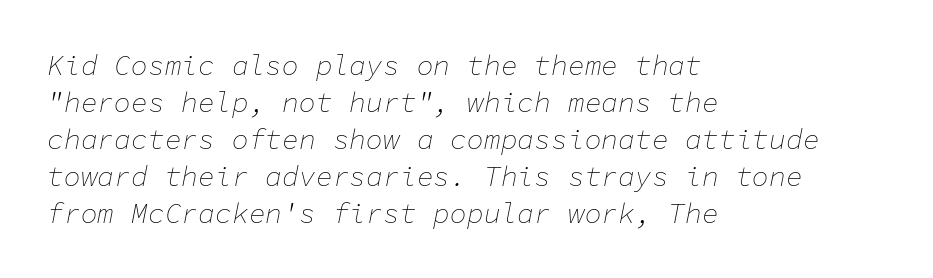
Q: Is the text bold? A: No.
Q: Is the text italic (slanted)? A: Yes, it leans right by about 11 degrees.
Q: Is the text underlined? A: No.
Q: How is the paragraph aligned? A: Left-aligned.
Q: Is the spacing between letters normal or unusually wide? A: Normal.
Q: Is the spacing between lines tight, normal or loose? A: Normal.
Q: Width (condensed, normal, or wide)? A: Normal.
Q: Stroke contrast? A: Low.
Q: x-height? A: Medium.
Q: Monospaced? A: Yes.
